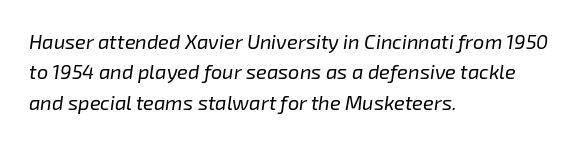
Horizontal bands of white between lines are of average thickness. Looking at the ascenders, they clearly lean. The baseline area is clear. Casual observation: everything's shoved over to the left.
